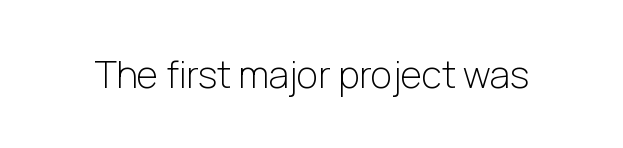
Unmarked baselines from the first word to the last. This is not heavy type; no bold has been used. The font's upright variant was chosen for this text. There is no visible air inserted between adjacent glyphs. These lines are rendered in a variable-pitch font. The characters display no serif detailing; their extremities are plain.
